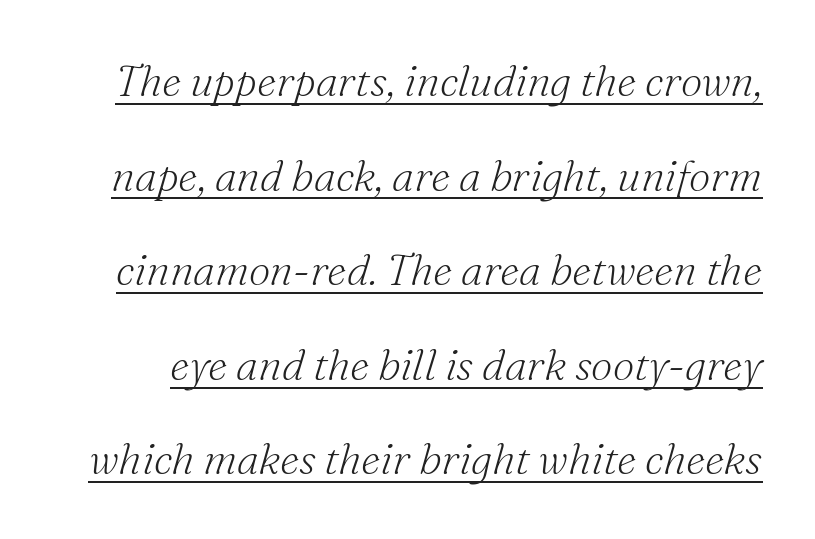
The image shows 43 px light serif type, italic (leaning right); set loose line spacing (2.2x), normal letter spacing, underlined; medium stroke contrast and a small x-height.
